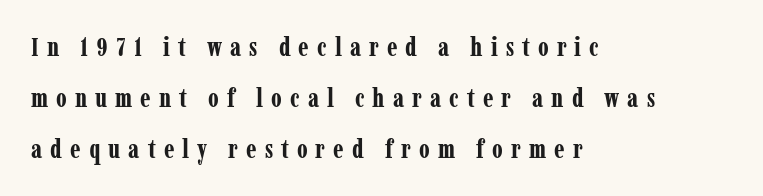
The image shows 26 px bold type, upright; set left-aligned, loose line spacing (1.96x), unusually wide letter spacing (+0.31 em), not underlined.
